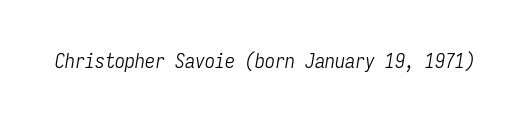
The image shows 20 px text type, italic (leaning right); set normal letter spacing, not underlined.
